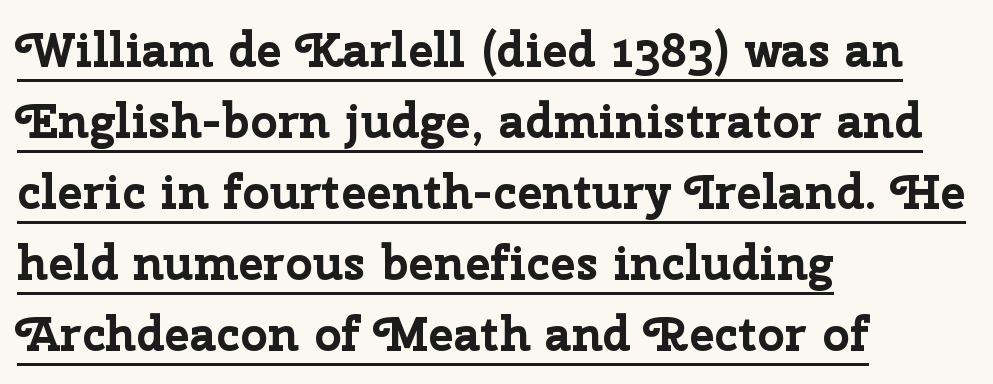
Between one letter and the next there's only the usual sliver of space. Italic? Not at all — the glyphs are vertical. The rendering uses natural spacing where letterforms have individual widths. Look at the bottom of the vertical strokes: they stop flat, with no serifs. A continuous stroke trails under the words, as in a hyperlink. Reading down the block, your eye returns to a fixed left position each line.
